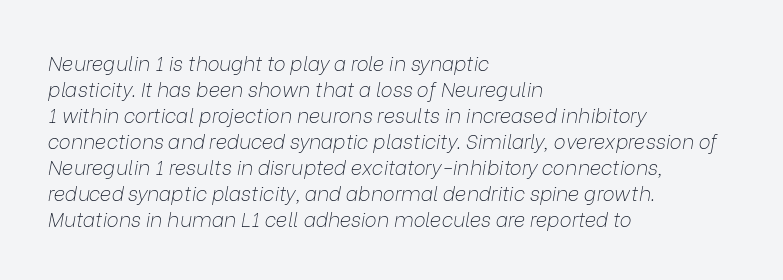
{"italic": "yes", "lean": "right", "slant_degrees": 9, "bold": "no", "underline": "no", "align": "left", "line_spacing": "normal", "line_spacing_ratio": 1.3, "letter_spacing": "normal", "letter_spacing_em": 0.0, "glyph_px": 20}
